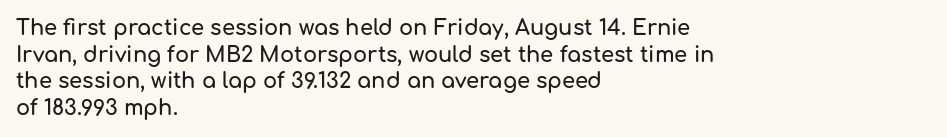
Q: Is the text italic (slanted)? A: No, it is upright.
Q: Is the text underlined? A: No.
Q: How is the paragraph aligned? A: Left-aligned.
Q: Is the spacing between letters normal or unusually wide? A: Normal.
Q: Is the spacing between lines tight, normal or loose? A: Normal.
